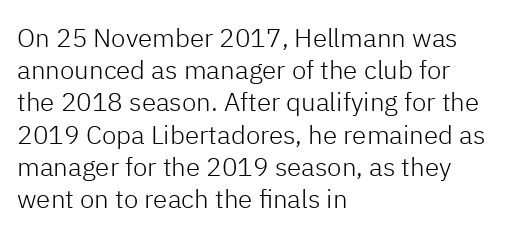
{"italic": "no", "bold": "no", "underline": "no", "align": "left", "line_spacing_ratio": 1.24, "letter_spacing": "normal", "letter_spacing_em": 0.0, "glyph_px": 26}
